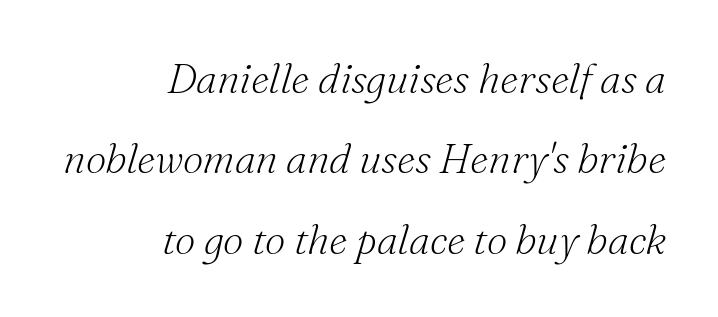
{"serif": "yes", "italic": "yes", "lean": "right", "slant_degrees": 16, "bold": "no", "weight": "light", "width": "normal", "stroke_contrast": "medium", "x_height": "small", "monospaced": "no", "underline": "no", "align": "right", "line_spacing": "loose", "line_spacing_ratio": 1.96, "letter_spacing": "normal", "letter_spacing_em": 0.0, "glyph_px": 41}
